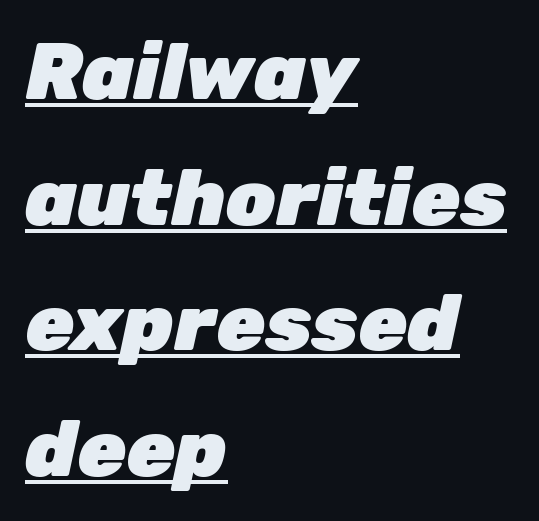
Q: Is the text bold? A: Yes.
Q: Is the text italic (slanted)? A: Yes, it leans right by about 12 degrees.
Q: Is the text underlined? A: Yes.
Q: How is the paragraph aligned? A: Left-aligned.
Q: Is the spacing between letters normal or unusually wide? A: Normal.
Q: Is the spacing between lines tight, normal or loose? A: Normal.
Q: Width (condensed, normal, or wide)? A: Normal.
Q: Stroke contrast? A: Low.
Q: x-height? A: Medium.
Q: Monospaced? A: No.
